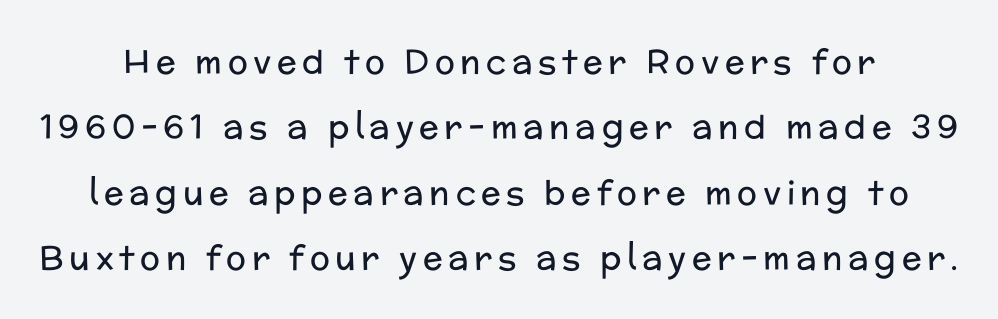
The weight would be labelled regular, book, light, or lighter still. Does the lettering tilt? It doesn't — this is upright. Unmarked baselines from the first word to the last. Each letter keeps its own natural width here, so spacing adapts to shape.
